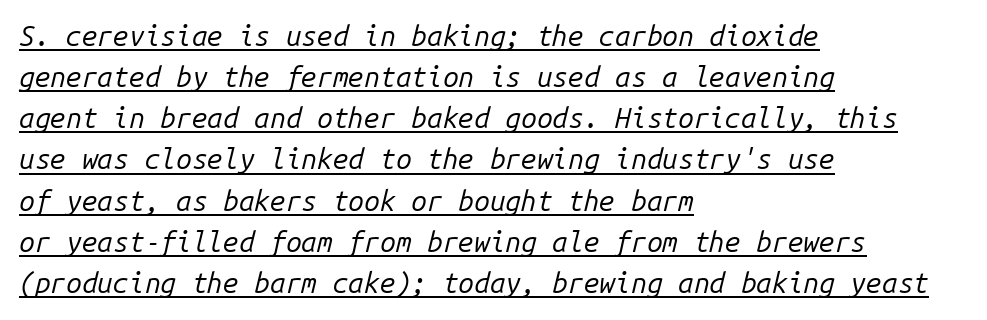
Rows of type keep a routine distance in the vertical direction. These lines are rendered in a fixed-pitch font. These lines are set flush left with a ragged right edge. The type is set solid horizontally, with unmodified tracking. Has an underline been added? It has. A quiet, ordinary-to-light weight characterises the typeface.
